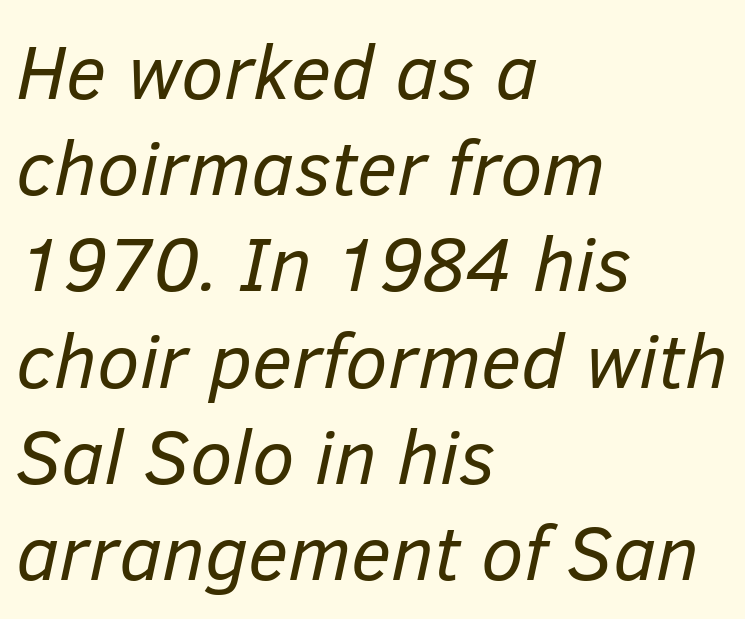
Q: Is the text bold? A: No.
Q: Is the text italic (slanted)? A: Yes, it leans right by about 12 degrees.
Q: Is the text underlined? A: No.
Q: How is the paragraph aligned? A: Left-aligned.
Q: Is the spacing between letters normal or unusually wide? A: Normal.
Q: Is the spacing between lines tight, normal or loose? A: Normal.
Q: Width (condensed, normal, or wide)? A: Normal.
Q: Stroke contrast? A: Low.
Q: x-height? A: Medium.
Q: Monospaced? A: No.
